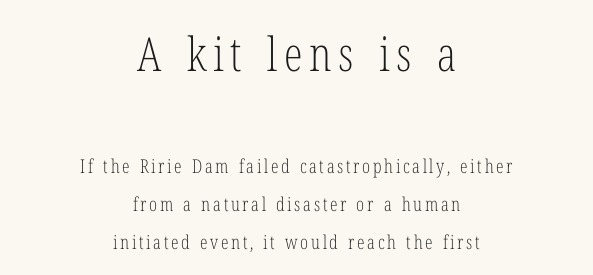
{"serif": "yes", "italic": "no", "bold": "no", "weight": "light", "width": "condensed", "stroke_contrast": "low", "x_height": "medium", "monospaced": "no", "underline": "no", "align": "center", "line_spacing": "loose", "line_spacing_ratio": 2.0, "larger_block": "first", "size_ratio": 2.47, "glyph_px": 47}
